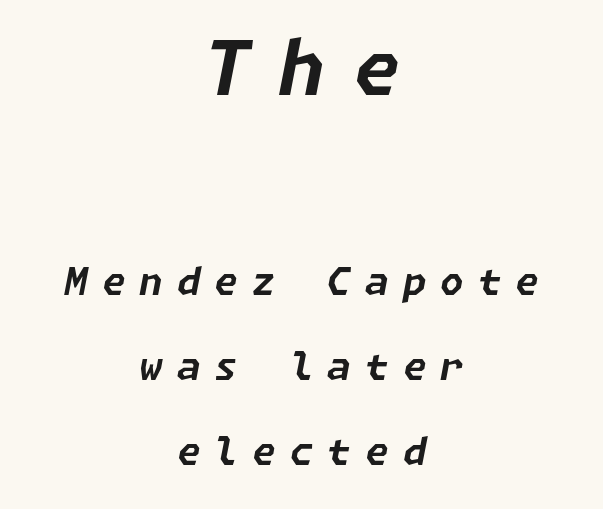
{"italic": "yes", "lean": "right", "slant_degrees": 11, "bold": "yes", "weight": "bold", "width": "normal", "stroke_contrast": "low", "x_height": "medium", "underline": "no", "align": "center", "line_spacing": "loose", "line_spacing_ratio": 2.23, "letter_spacing": "wide", "letter_spacing_em": 0.37, "larger_block": "first", "size_ratio": 2.0, "glyph_px": 76}
